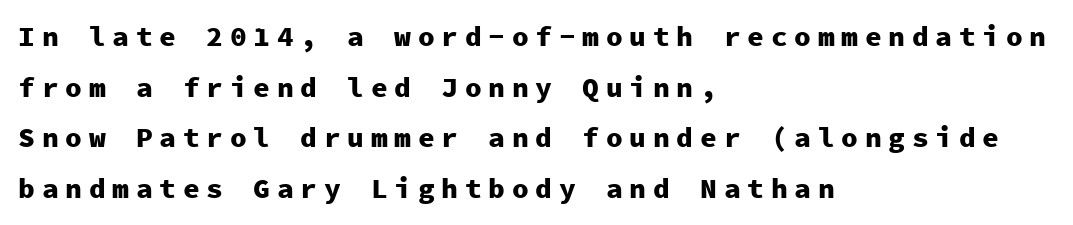
Q: Is the text bold? A: Yes.
Q: Is the text italic (slanted)? A: No, it is upright.
Q: Is the typeface a serif or a sans-serif typeface? A: Sans-serif.
Q: Is the text underlined? A: No.
Q: How is the paragraph aligned? A: Left-aligned.
Q: Is the spacing between letters normal or unusually wide? A: Unusually wide.
Q: Width (condensed, normal, or wide)? A: Normal.
Q: Stroke contrast? A: Low.
Q: x-height? A: Medium.
Q: Monospaced? A: Yes.
